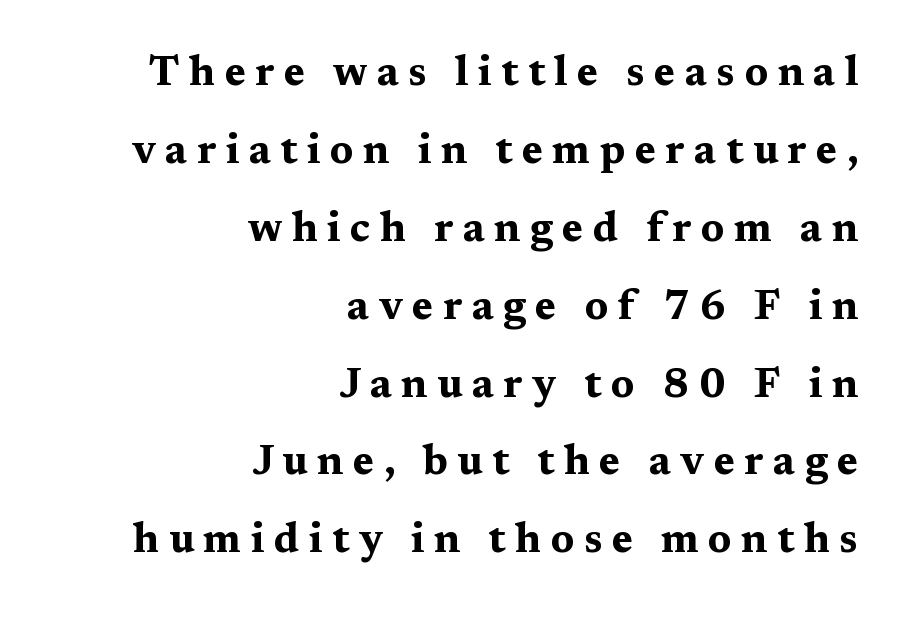
Quick note: underline off. Typeset ragged left — the right edge is the straight one. Note the varied advance widths — an 'i' is clearly narrower than an 'm'. Chunky letters — that's bold for sure. Honestly, the rows look like they've been pulled way apart. Does extra space separate the letters? Yes, quite a lot of it.
